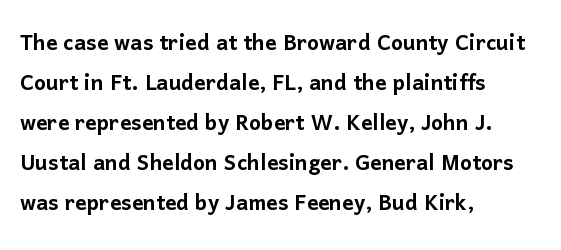
Q: Is the text italic (slanted)? A: No, it is upright.
Q: Is the typeface a serif or a sans-serif typeface? A: Sans-serif.
Q: Is the text underlined? A: No.
Q: How is the paragraph aligned? A: Left-aligned.
Q: Is the spacing between letters normal or unusually wide? A: Normal.
Q: Is the spacing between lines tight, normal or loose? A: Normal.
Q: Width (condensed, normal, or wide)? A: Normal.
Q: Stroke contrast? A: Low.
Q: x-height? A: Medium.
Q: Monospaced? A: No.
